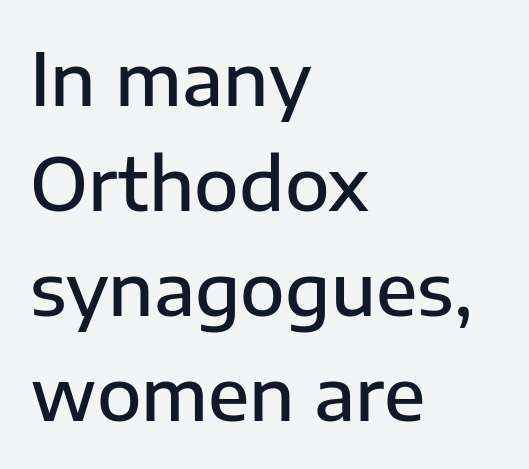
{"serif": "no", "italic": "no", "bold": "semi", "weight": "semibold", "width": "normal", "stroke_contrast": "low", "x_height": "medium", "monospaced": "no", "underline": "no", "align": "left", "line_spacing": "normal", "line_spacing_ratio": 1.44, "letter_spacing": "normal", "letter_spacing_em": 0.0, "glyph_px": 73}
